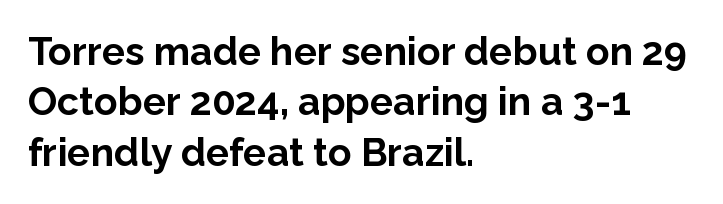
Q: Is the text bold? A: Yes.
Q: Is the text italic (slanted)? A: No, it is upright.
Q: Is the typeface a serif or a sans-serif typeface? A: Sans-serif.
Q: Is the text underlined? A: No.
Q: How is the paragraph aligned? A: Left-aligned.
Q: Is the spacing between letters normal or unusually wide? A: Normal.
Q: Is the spacing between lines tight, normal or loose? A: Normal.
Q: Width (condensed, normal, or wide)? A: Normal.
Q: Stroke contrast? A: Low.
Q: x-height? A: Medium.
Q: Monospaced? A: No.
